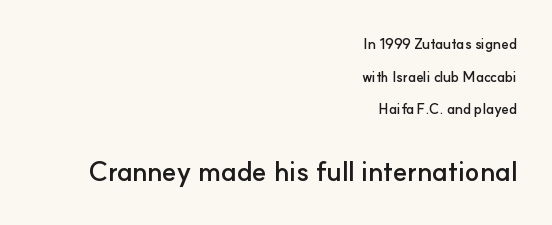
The image shows 27 px bold type, upright; set right-aligned, loose line spacing (2.33x), normal letter spacing, not underlined; the second (bottom) block is 1.93x larger.
